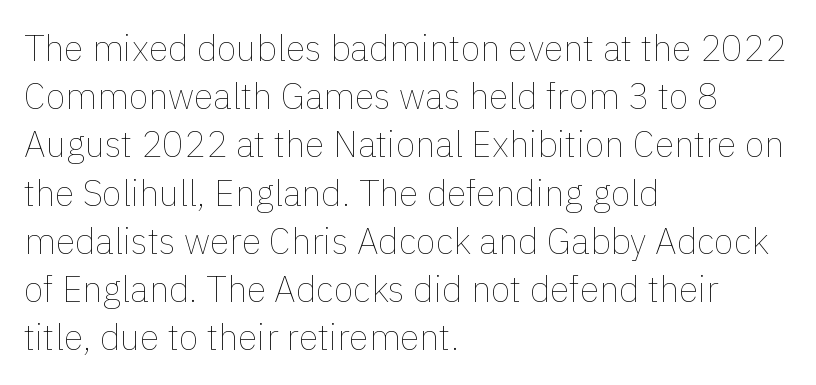
The image shows 36 px thin type, upright; set left-aligned, normal line spacing (1.34x), normal letter spacing, not underlined; a medium x-height.
